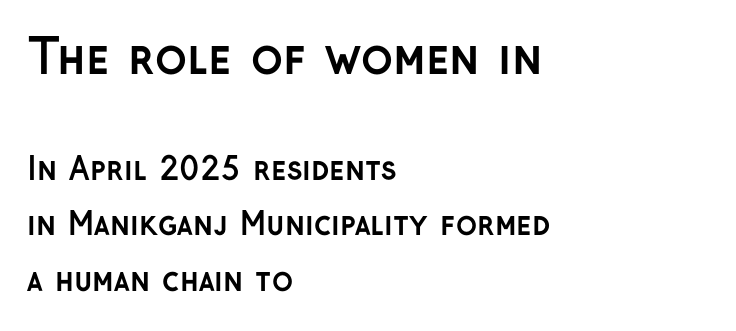
{"serif": "no", "italic": "no", "bold": "yes", "weight": "semibold", "width": "normal", "stroke_contrast": "low", "x_height": "medium", "monospaced": "no", "underline": "no", "align": "left", "line_spacing_ratio": 1.79, "letter_spacing": "normal", "letter_spacing_em": 0.0, "larger_block": "first", "size_ratio": 1.52, "glyph_px": 47}
